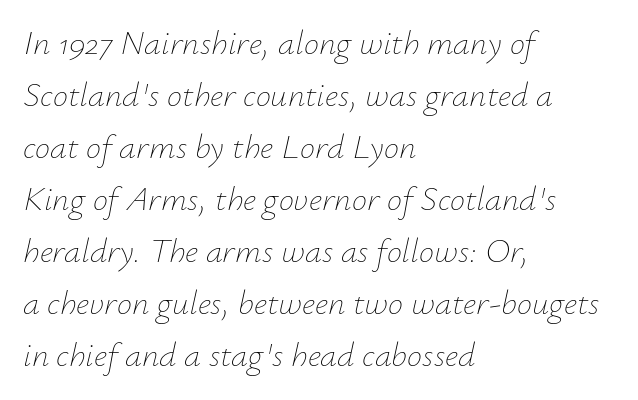
{"italic": "yes", "lean": "right", "slant_degrees": 12, "bold": "no", "weight": "thin", "width": "normal", "stroke_contrast": "low", "x_height": "small", "monospaced": "no", "underline": "no", "align": "left", "line_spacing": "normal", "line_spacing_ratio": 1.53, "letter_spacing": "normal", "letter_spacing_em": 0.0, "glyph_px": 34}
